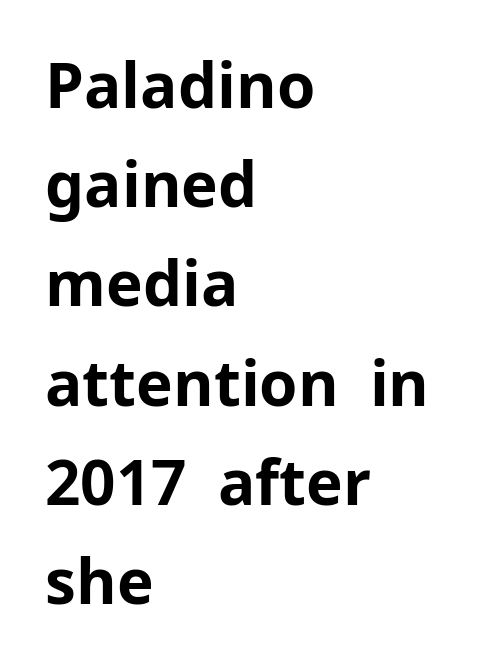
{"serif": "no", "italic": "no", "bold": "yes", "weight": "bold", "width": "normal", "stroke_contrast": "low", "x_height": "medium", "monospaced": "no", "underline": "no", "align": "left", "line_spacing": "normal", "line_spacing_ratio": 1.6, "letter_spacing": "normal", "letter_spacing_em": 0.0, "glyph_px": 62}
